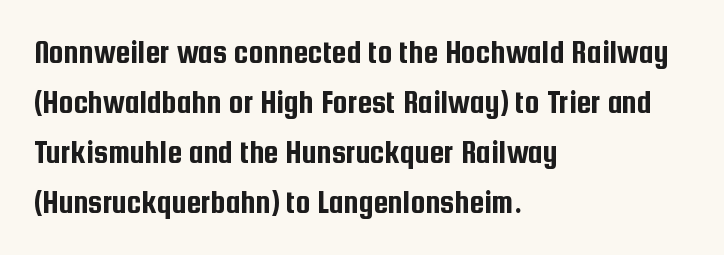
The image shows 33 px condensed sans-serif type, upright; set left-aligned, normal line spacing (1.52x), normal letter spacing, not underlined; low stroke contrast and a medium x-height.
